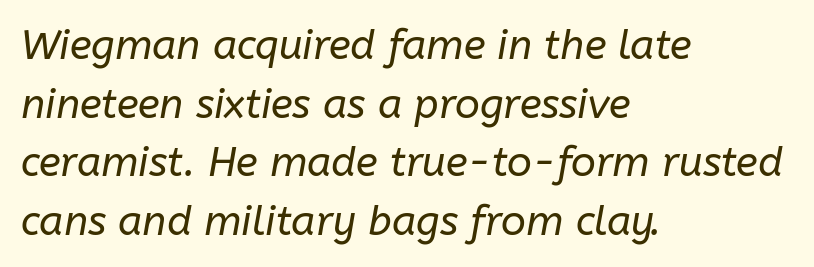
The rag falls on the right side of this text block. The passage shown is not bold in any degree. The letterforms sit shoulder to shoulder at normal distance. The lines sit at an ordinary, default distance from one another. These lines are rendered in a variable-pitch font.
